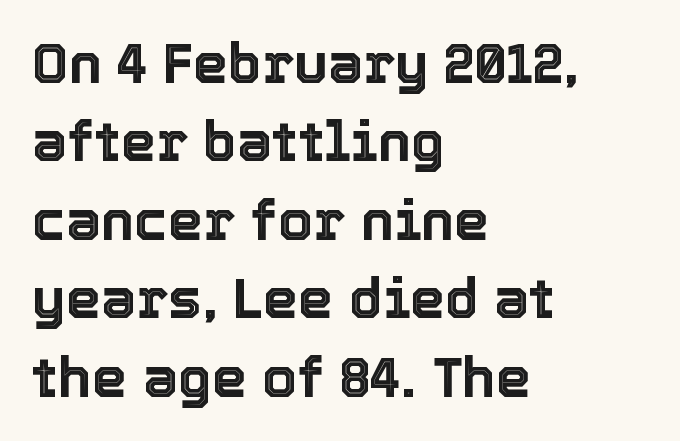
The image shows 56 px text type, upright; set left-aligned, normal line spacing (1.4x), normal letter spacing, not underlined; a medium x-height.
